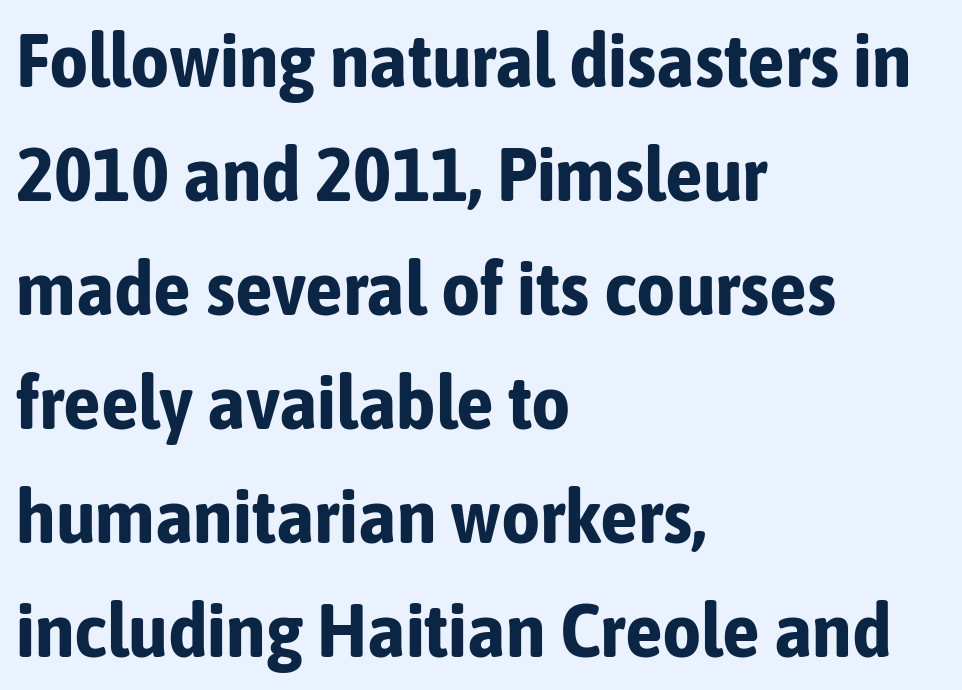
Regarding leading, the lines here are spaced in the standard way. These lines are rendered in a variable-pitch font. Bare-footed words on every line. What weight is shown? A full bold with thick strokes.
